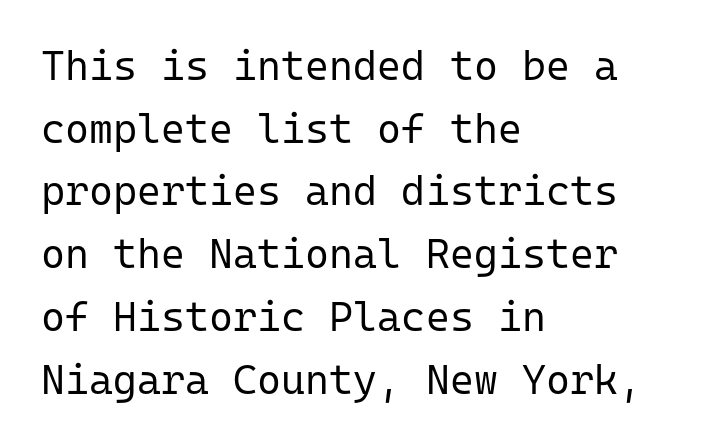
The image shows 41 px regular-weight sans-serif type, upright, monospaced; set left-aligned, normal line spacing (1.53x), normal letter spacing, not underlined; low stroke contrast and a medium x-height.
